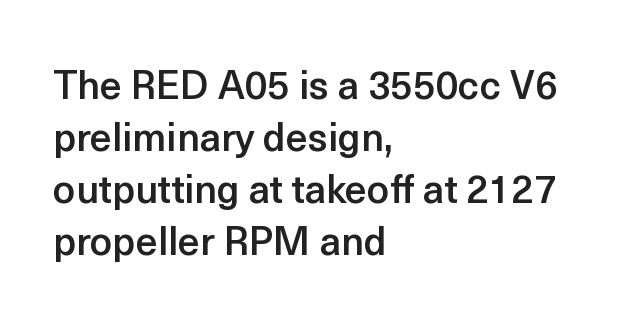
{"serif": "no", "italic": "no", "bold": "semi", "weight": "semibold", "width": "normal", "x_height": "medium", "monospaced": "no", "underline": "no", "align": "left", "line_spacing": "normal", "line_spacing_ratio": 1.33, "letter_spacing": "normal", "letter_spacing_em": 0.0, "glyph_px": 39}
